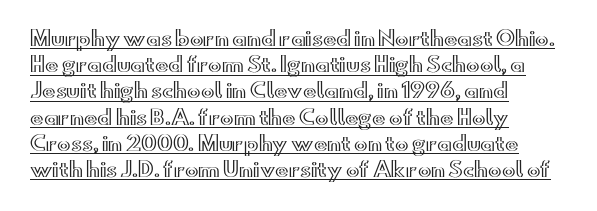
Ordinary non-slanted type is in use. Short note: letters normally spaced. The rows are spaced the way most documents space them. The lettering is marked with a stroke running underneath it. Line starts are locked; line ends wander.
